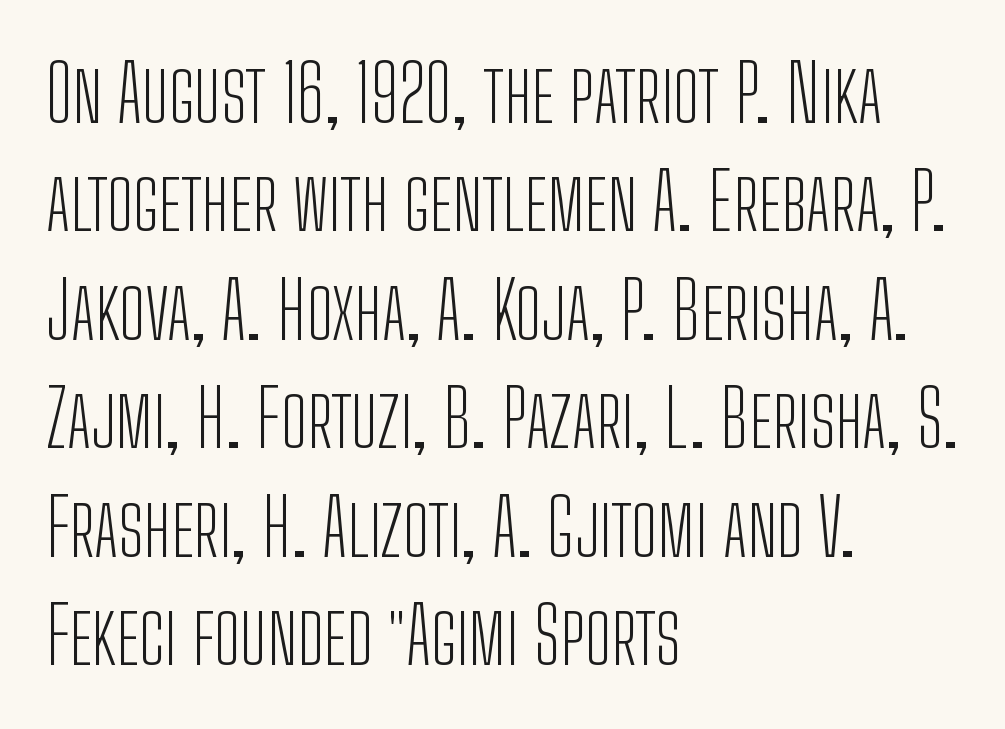
Q: Is the text bold? A: No.
Q: Is the text italic (slanted)? A: No, it is upright.
Q: Is the typeface a serif or a sans-serif typeface? A: Sans-serif.
Q: Is the text underlined? A: No.
Q: How is the paragraph aligned? A: Left-aligned.
Q: Is the spacing between letters normal or unusually wide? A: Normal.
Q: Is the spacing between lines tight, normal or loose? A: Normal.
Q: Width (condensed, normal, or wide)? A: Condensed.
Q: Stroke contrast? A: Low.
Q: x-height? A: Medium.
Q: Monospaced? A: No.
